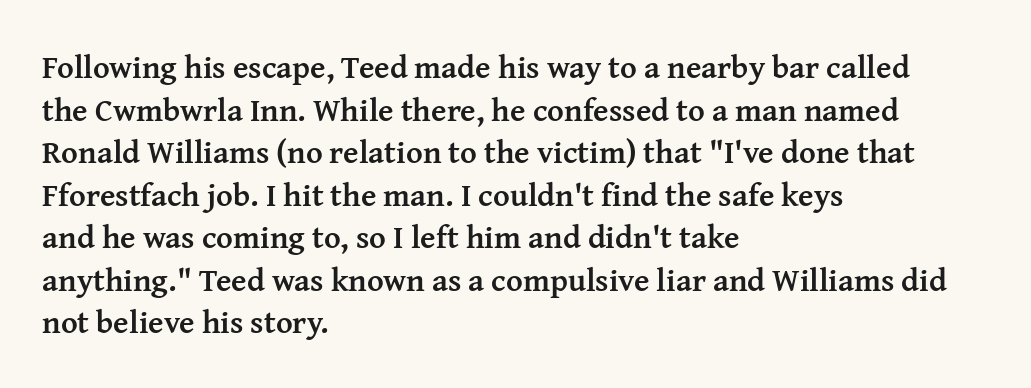
The rendering uses a moderate line-height, typical for paragraphs. The face used here is proportionally spaced, like ordinary book or web type. Unlike a clean sans, this face finishes its strokes with serifs. The sample has been set heavy, in full bold. The rag falls on the right side of this text block. Nothing unusual about the tracking: characters are spaced as the font intends.
